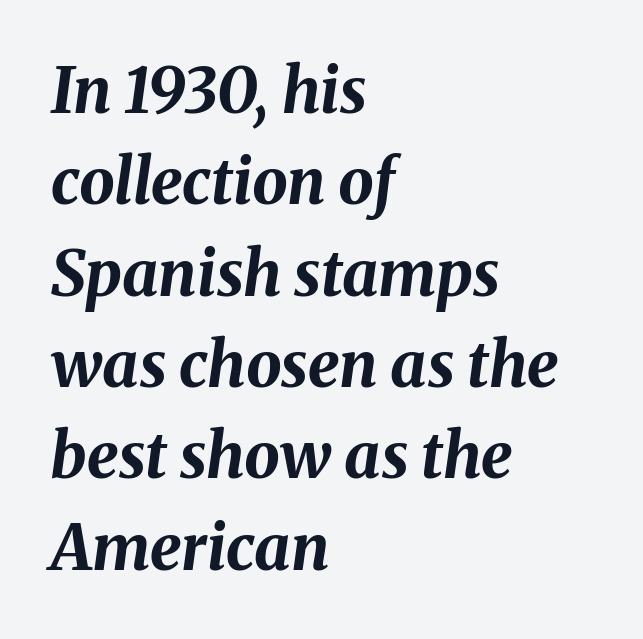
Plenty of ink on the page — the face is bold. Character widths vary here, with narrow letters taking less room than wide ones. Quick note: underline off. Notice how the stems are inclined rather than vertical — that's the hallmark of italics. Leading: standard.
